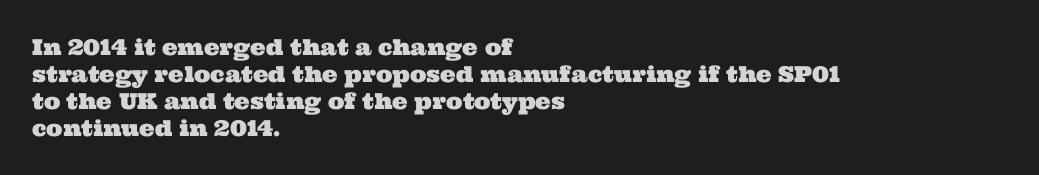
{"underline": "no", "align": "left", "line_spacing_ratio": 1.22, "letter_spacing": "normal", "letter_spacing_em": 0.0, "glyph_px": 22}
